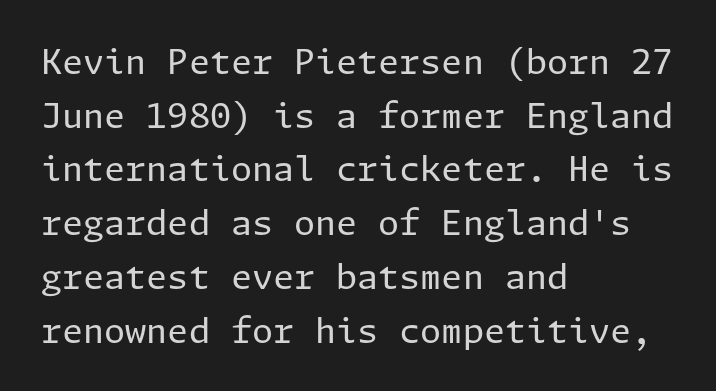
The typesetter chose a ragged-right arrangement here. Counters stay open thanks to moderate or lighter strokes. The type sits square on the baseline with zero lean. Nothing unusual about the tracking: characters are spaced as the font intends. Only glyphs here, with clear space below each row.
